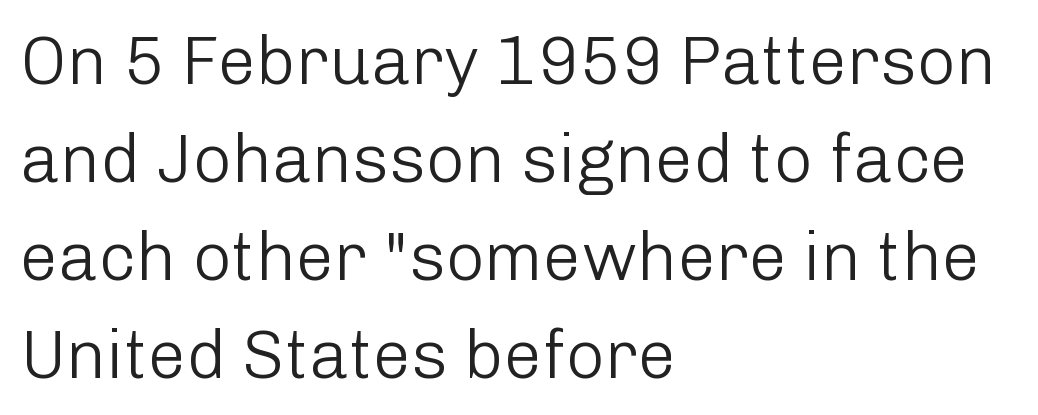
The image shows 68 px light sans-serif type, upright; set left-aligned, normal line spacing (1.44x), normal letter spacing, not underlined; low stroke contrast and a medium x-height.
